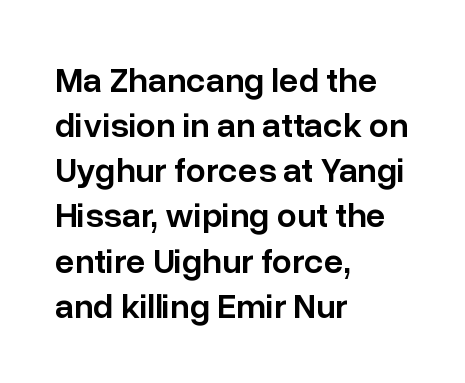
The image shows 35 px semibold sans-serif type, upright; set left-aligned, normal line spacing (1.29x), normal letter spacing, not underlined; low stroke contrast and a medium x-height.
